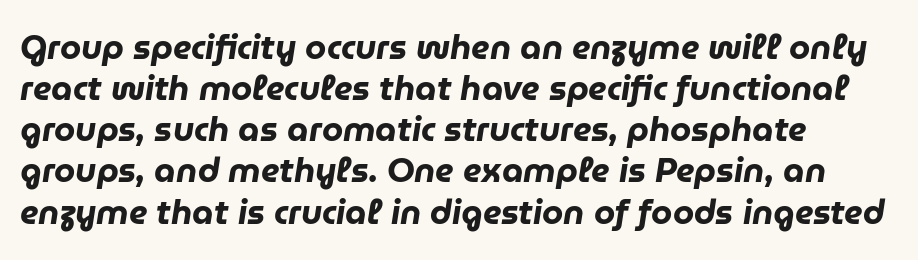
The gap between lines stays unmarked. Does the lettering tilt? It does — this is italic. Caption: multi-line text, flush left, ragged right. The gaps between neighbouring characters are ordinary and unremarkable. Notice how thick the strokes are: this is what a full bold looks like. Think of a printed novel: that variable character pitch is what you see here.
